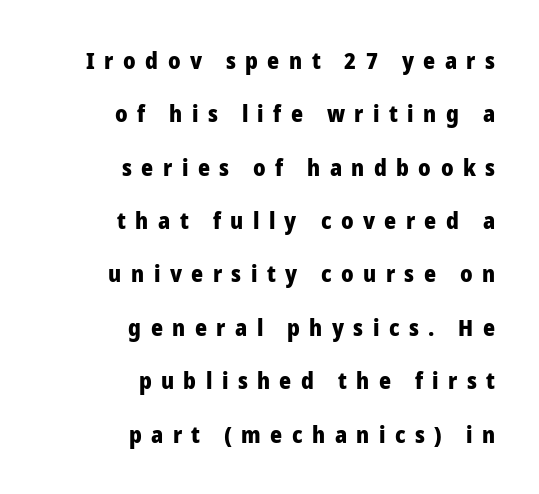
This sample is right-justified, so line beginnings fall wherever the words allow. The gaps between neighbouring characters are conspicuously large. The vertical gap from one line to the next is large. The baseline area is clear.
